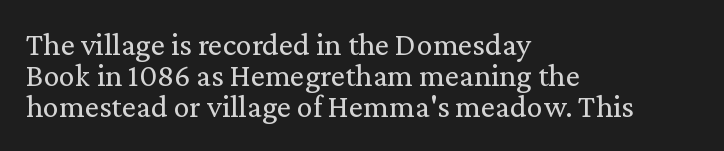
The image shows 32 px regular-weight serif type, upright; set left-aligned, tight line spacing (0.97x), normal letter spacing, not underlined; low stroke contrast and a medium x-height.
